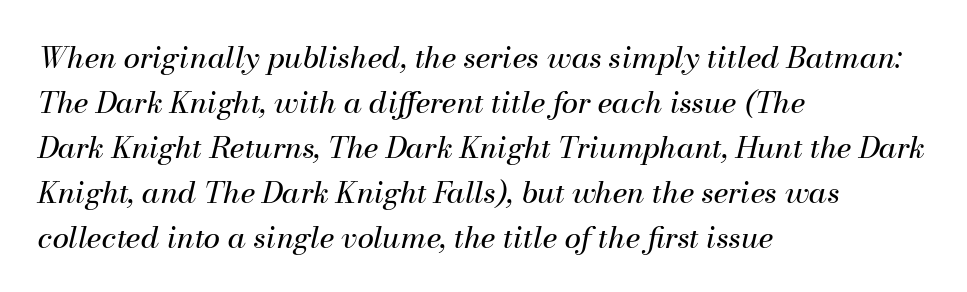
Nobody drew a line under any word here. Counters stay open thanks to moderate or lighter strokes. Characters are canted at an angle relative to the baseline's perpendicular. How would I describe the line gaps? Plain and ordinary. Line beginnings align vertically; line endings do not. Each letter keeps its own natural width here, so spacing adapts to shape.
